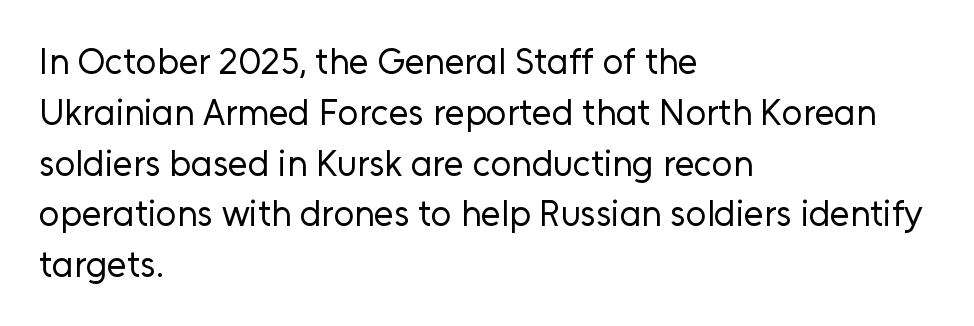
{"serif": "no", "italic": "no", "bold": "no", "weight": "regular", "width": "normal", "stroke_contrast": "low", "x_height": "medium", "monospaced": "no", "underline": "no", "align": "left", "line_spacing": "normal", "line_spacing_ratio": 1.41, "letter_spacing": "normal", "letter_spacing_em": 0.0, "glyph_px": 36}
